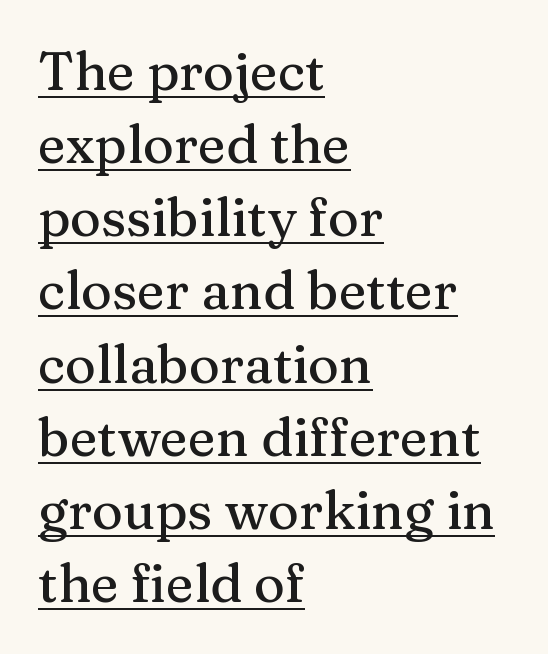
Students, observe: this is what conventionally led text looks like. Look at the tracking — it's just the regular setting, nothing added. Classification — serif. Alignment: flush left.
